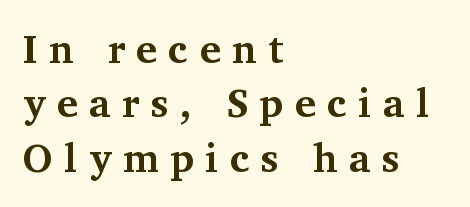
The image shows 40 px bold serif type, upright; set left-aligned, normal line spacing (1.36x), unusually wide letter spacing (+0.28 em), not underlined; medium stroke contrast and a medium x-height.
